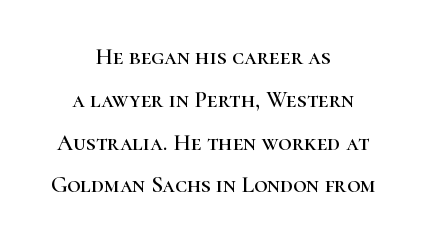
Q: Is the text italic (slanted)? A: No, it is upright.
Q: Is the text underlined? A: No.
Q: How is the paragraph aligned? A: Centered.
Q: Is the spacing between letters normal or unusually wide? A: Normal.
